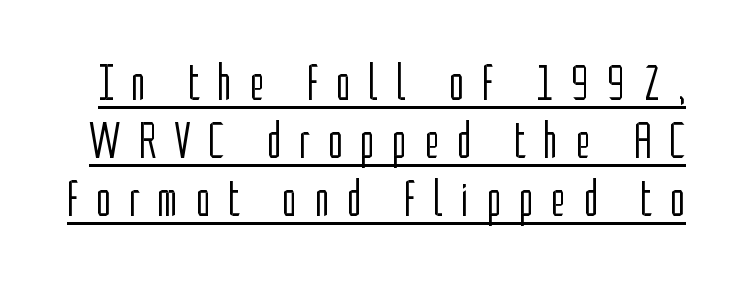
Spacing verdict: proportional, widths tailored to each character. Quick note: not italic, upright. Emphasis is given by a line drawn under the lettering. No letter is thick-stroked: the sample isn't bold.
